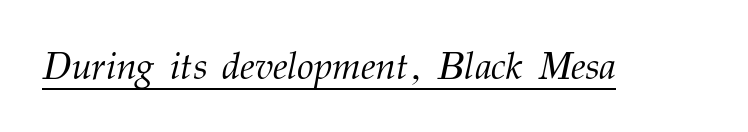
The image shows 38 px light serif type, italic (leaning right); set normal letter spacing, underlined; medium stroke contrast and a medium x-height.
